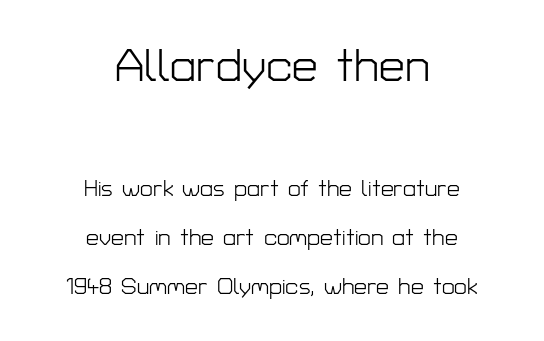
These glyphs show unthickened strokes, regular width or finer. The face used here appears at its bigger size in the upper chunk. The passage shown is typed in a proportional face where columns would drift. Underlining? Definitely not there.
